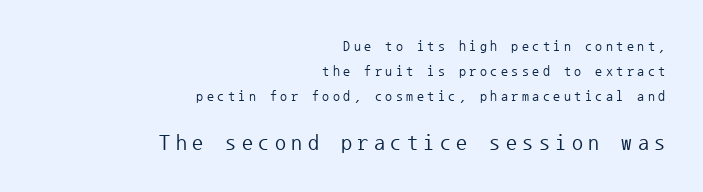
This is the regular roman posture of the typeface. Caption: face not bold, strokes unweighted. Look at the tracking — it's clearly loosened, letters drifting apart. The gap between lines stays unmarked. The lines in this sample share a right terminus and differ only in where they begin.
